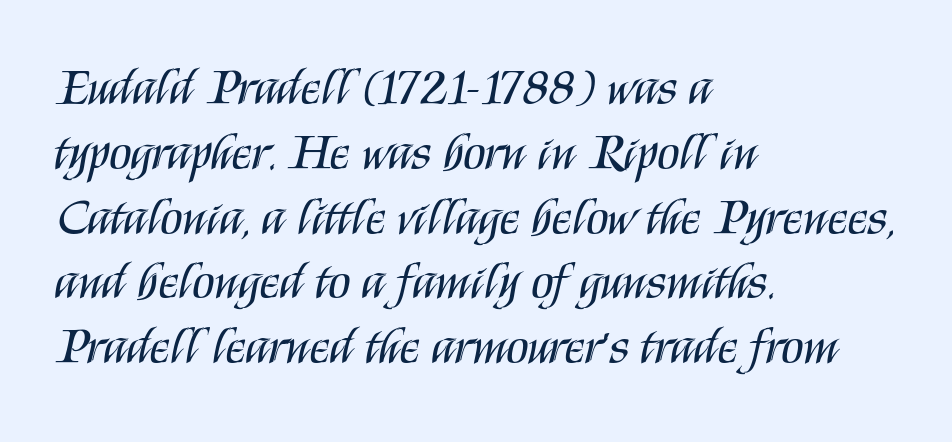
{"serif": "no", "bold": "no", "weight": "regular", "width": "condensed", "stroke_contrast": "medium", "x_height": "large", "monospaced": "no", "underline": "no", "align": "left", "line_spacing": "normal", "line_spacing_ratio": 1.27, "letter_spacing": "normal", "letter_spacing_em": 0.0, "glyph_px": 51}
